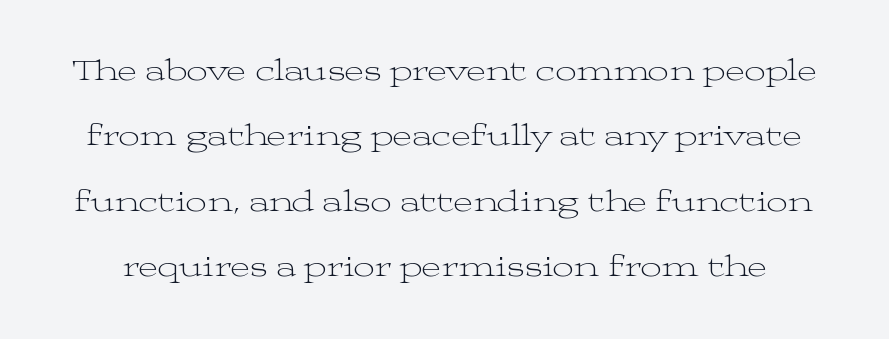
Style check: upright. Honestly, the rows look like they've been pulled way apart. Underlining? Definitely not there. You could not count columns in this text — the font is proportionally spaced.
